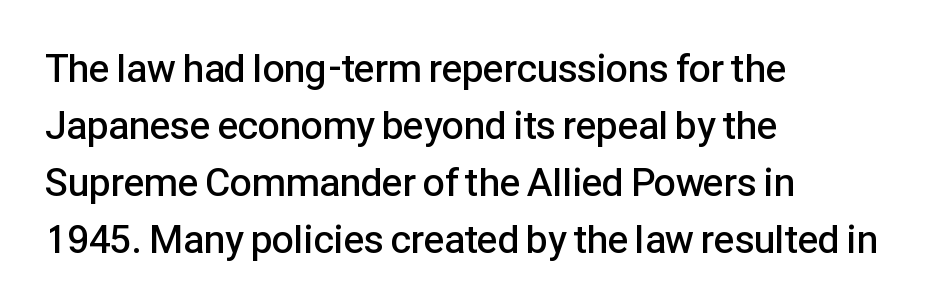
Summary of vertical rhythm: regular, with standard interline spacing. Each glyph is drawn with semibold strokes, heavier than normal yet not fully bold. Designer's note — italics off, roman on. The rendering uses natural spacing where letterforms have individual widths.
